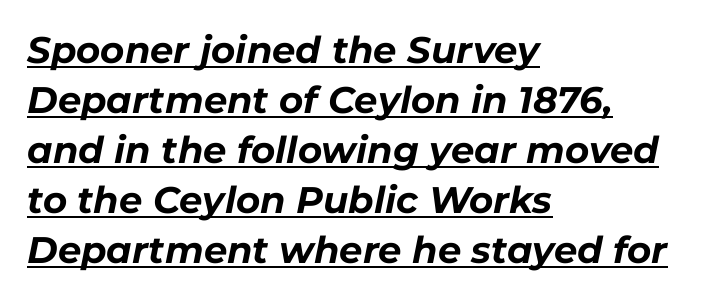
Q: Is the text bold? A: Yes.
Q: Is the text italic (slanted)? A: Yes, it leans right by about 11 degrees.
Q: Is the text underlined? A: Yes.
Q: How is the paragraph aligned? A: Left-aligned.
Q: Is the spacing between letters normal or unusually wide? A: Normal.
Q: Is the spacing between lines tight, normal or loose? A: Normal.
Q: Width (condensed, normal, or wide)? A: Normal.
Q: Stroke contrast? A: Low.
Q: x-height? A: Medium.
Q: Monospaced? A: No.
